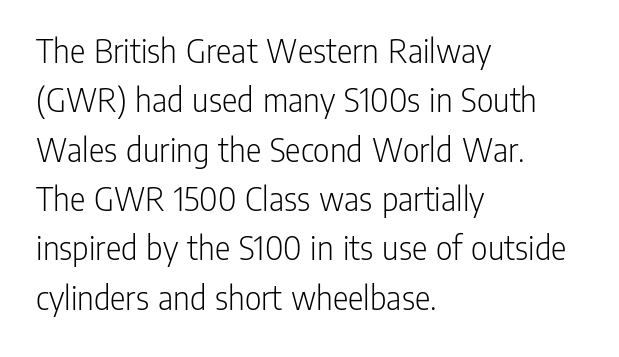
Q: Is the text bold? A: No.
Q: Is the text italic (slanted)? A: No, it is upright.
Q: Is the typeface a serif or a sans-serif typeface? A: Sans-serif.
Q: Is the text underlined? A: No.
Q: How is the paragraph aligned? A: Left-aligned.
Q: Is the spacing between letters normal or unusually wide? A: Normal.
Q: Is the spacing between lines tight, normal or loose? A: Normal.
Q: Width (condensed, normal, or wide)? A: Condensed.
Q: Stroke contrast? A: Low.
Q: x-height? A: Medium.
Q: Monospaced? A: No.
